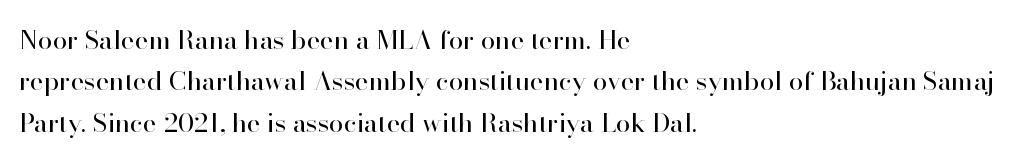
{"italic": "no", "bold": "no", "underline": "no", "align": "left", "line_spacing": "normal", "line_spacing_ratio": 1.59, "letter_spacing": "normal", "letter_spacing_em": 0.0, "glyph_px": 26}
